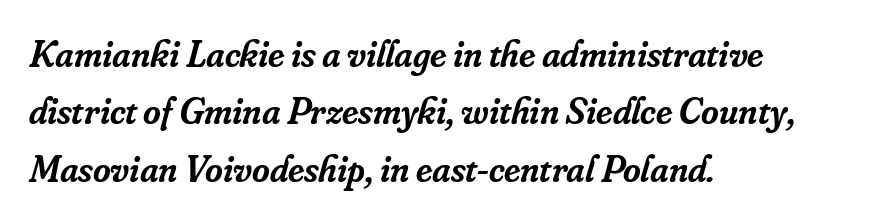
Q: Is the text bold? A: Semi-bold.
Q: Is the text italic (slanted)? A: Yes, it leans right by about 16 degrees.
Q: Is the typeface a serif or a sans-serif typeface? A: Serif.
Q: Is the text underlined? A: No.
Q: How is the paragraph aligned? A: Left-aligned.
Q: Is the spacing between letters normal or unusually wide? A: Normal.
Q: Is the spacing between lines tight, normal or loose? A: Normal.
Q: Width (condensed, normal, or wide)? A: Normal.
Q: Stroke contrast? A: Low.
Q: x-height? A: Small.
Q: Monospaced? A: No.
